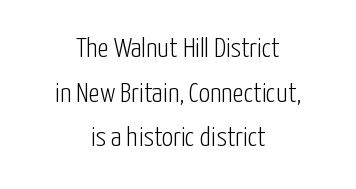
{"serif": "no", "italic": "no", "bold": "no", "weight": "light", "width": "condensed", "stroke_contrast": "low", "x_height": "medium", "monospaced": "no", "underline": "no", "align": "center", "line_spacing": "normal", "line_spacing_ratio": 1.59, "letter_spacing": "normal", "letter_spacing_em": 0.0, "glyph_px": 28}
